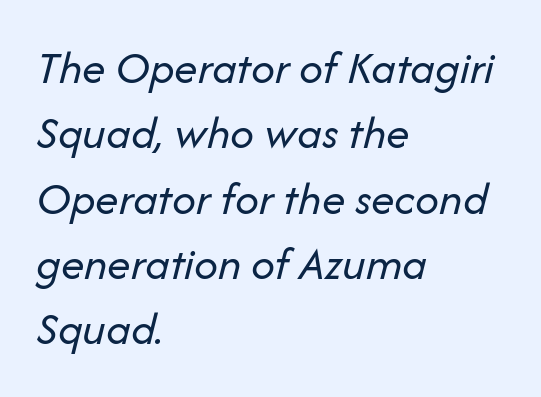
{"italic": "yes", "lean": "right", "slant_degrees": 14, "bold": "no", "weight": "regular", "width": "normal", "stroke_contrast": "low", "x_height": "medium", "monospaced": "no", "underline": "no", "align": "left", "line_spacing": "normal", "line_spacing_ratio": 1.39, "letter_spacing": "normal", "letter_spacing_em": 0.0, "glyph_px": 47}
